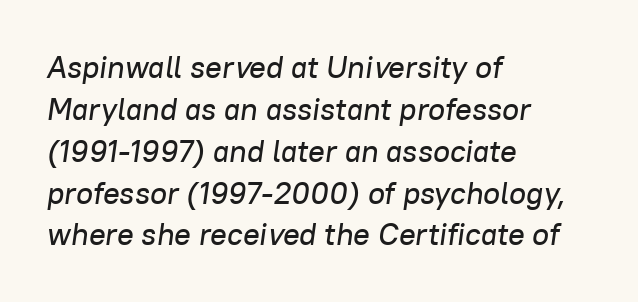
Rows of type keep a routine distance in the vertical direction. What stands out about the letter spacing? Nothing — it is the standard amount. Descenders hang freely into open space. You could not count columns in this text — the font is proportionally spaced. A classic flush-left, rag-right setting is used for this passage.
